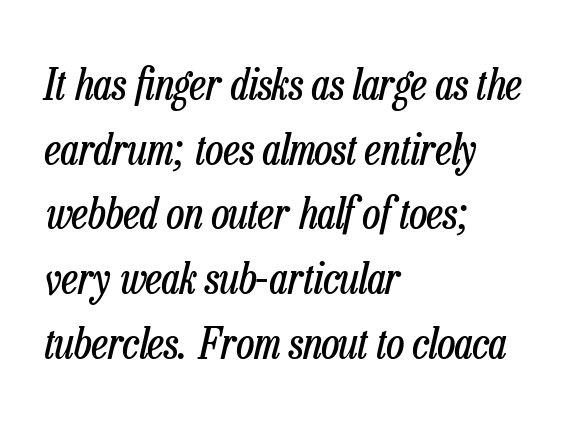
{"italic": "yes", "lean": "right", "slant_degrees": 13, "bold": "no", "weight": "regular", "width": "condensed", "stroke_contrast": "low", "x_height": "medium", "monospaced": "no", "underline": "no", "align": "left", "line_spacing": "normal", "line_spacing_ratio": 1.47, "letter_spacing": "normal", "letter_spacing_em": 0.0, "glyph_px": 44}
